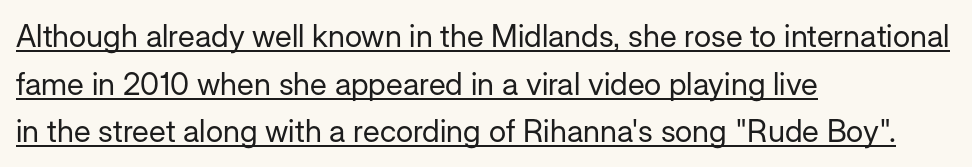
{"serif": "no", "italic": "no", "bold": "no", "weight": "regular", "width": "normal", "stroke_contrast": "low", "x_height": "medium", "monospaced": "no", "underline": "yes", "align": "left", "line_spacing": "normal", "line_spacing_ratio": 1.54, "letter_spacing": "normal", "letter_spacing_em": 0.0, "glyph_px": 31}
